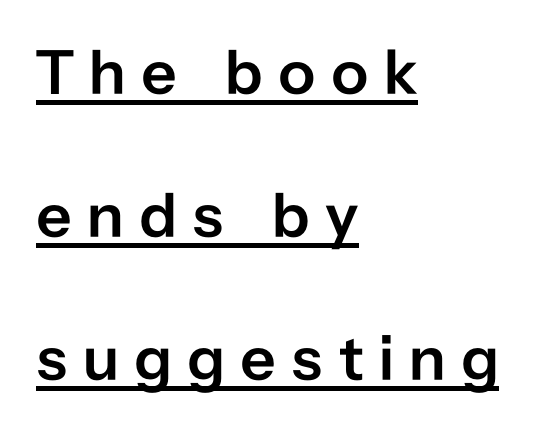
The image shows 63 px semibold sans-serif type, upright; set left-aligned, loose line spacing (2.27x), unusually wide letter spacing (+0.24 em), underlined; low stroke contrast and a medium x-height.
